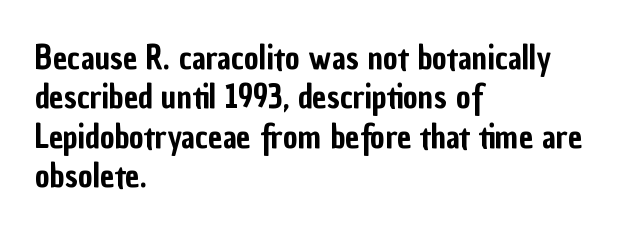
The face used here is rendered with its standard letterfit. Unlike a traditional serif, this face leaves its strokes unadorned. Every row of glyphs begins at an identical x-position on the left. Plain, unruled lines of type.
